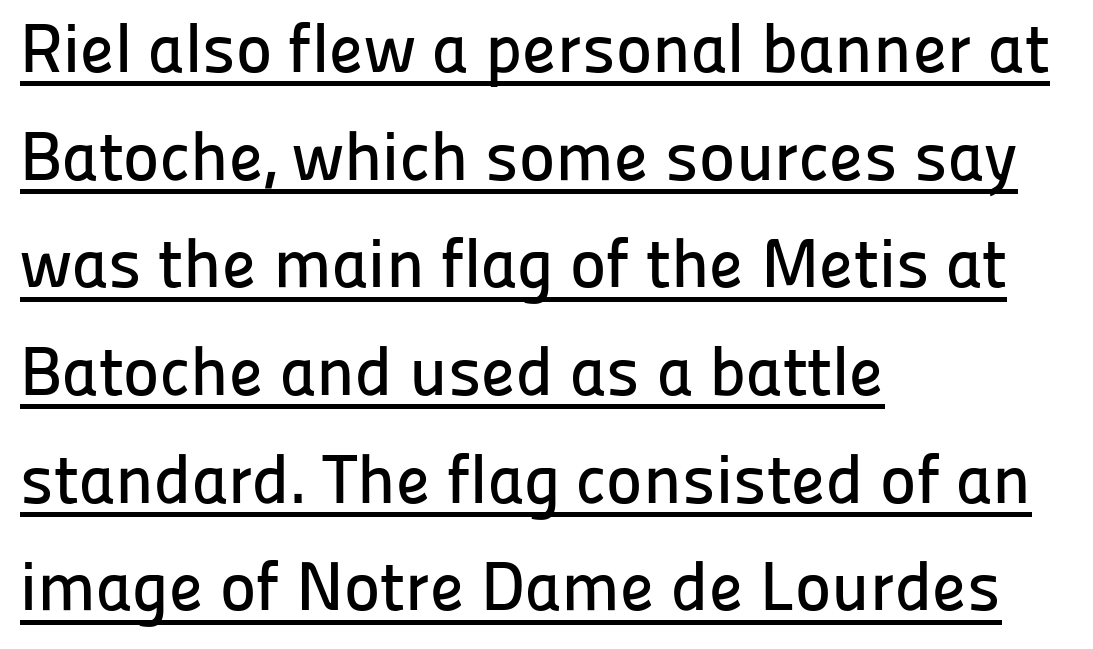
The image shows 69 px sans-serif type, upright; set left-aligned, normal line spacing (1.56x), normal letter spacing, underlined; low stroke contrast and a medium x-height.
